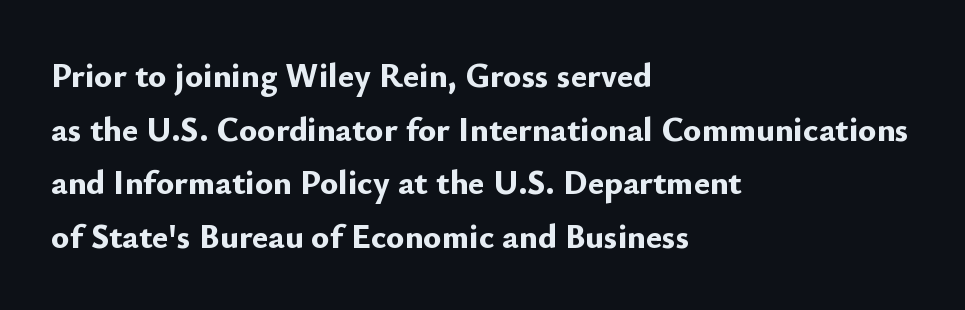
Q: Is the text bold? A: Yes.
Q: Is the text italic (slanted)? A: No, it is upright.
Q: Is the typeface a serif or a sans-serif typeface? A: Sans-serif.
Q: Is the text underlined? A: No.
Q: How is the paragraph aligned? A: Left-aligned.
Q: Is the spacing between letters normal or unusually wide? A: Normal.
Q: Is the spacing between lines tight, normal or loose? A: Normal.
Q: Width (condensed, normal, or wide)? A: Normal.
Q: Stroke contrast? A: Low.
Q: x-height? A: Small.
Q: Monospaced? A: No.
